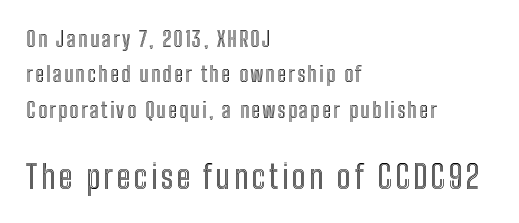
The image shows 32 px condensed type, upright; set left-aligned, normal line spacing (1.68x), not underlined; the second (bottom) block is 1.52x larger; a medium x-height.
